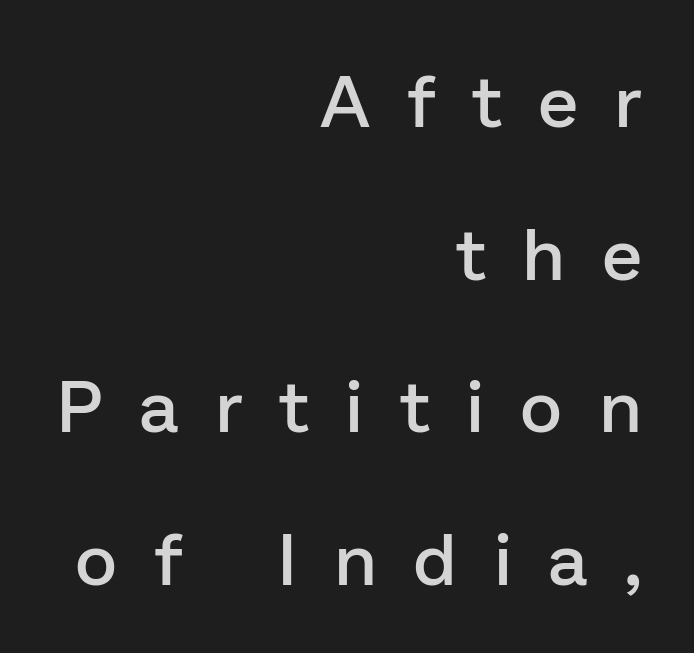
The image shows 73 px semibold sans-serif type, upright; set right-aligned, loose line spacing (2.09x), unusually wide letter spacing (+0.5 em), not underlined; low stroke contrast and a medium x-height.
